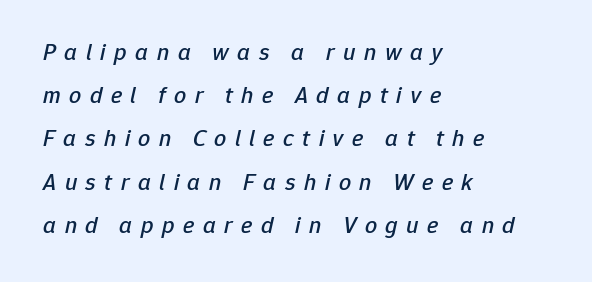
Loose tracking; the words dissolve into strings of separated letters. Rule under the text: the space is simply empty. Left-aligned paragraph, ragged on the right. You can tell it's italic because the verticals aren't actually vertical.
